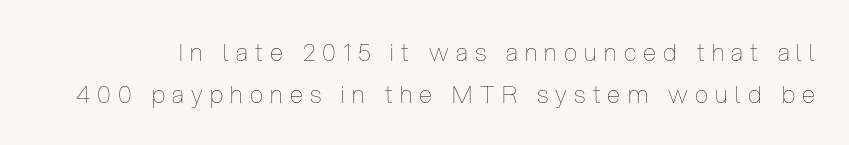
Q: Is the text bold? A: No.
Q: Is the text italic (slanted)? A: No, it is upright.
Q: Is the text underlined? A: No.
Q: Is the spacing between letters normal or unusually wide? A: Unusually wide.
